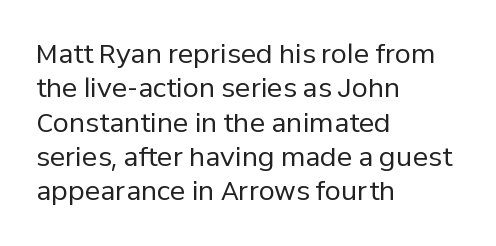
{"italic": "no", "bold": "no", "underline": "no", "align": "left", "line_spacing": "normal", "line_spacing_ratio": 1.32, "letter_spacing": "normal", "letter_spacing_em": 0.0, "glyph_px": 26}
